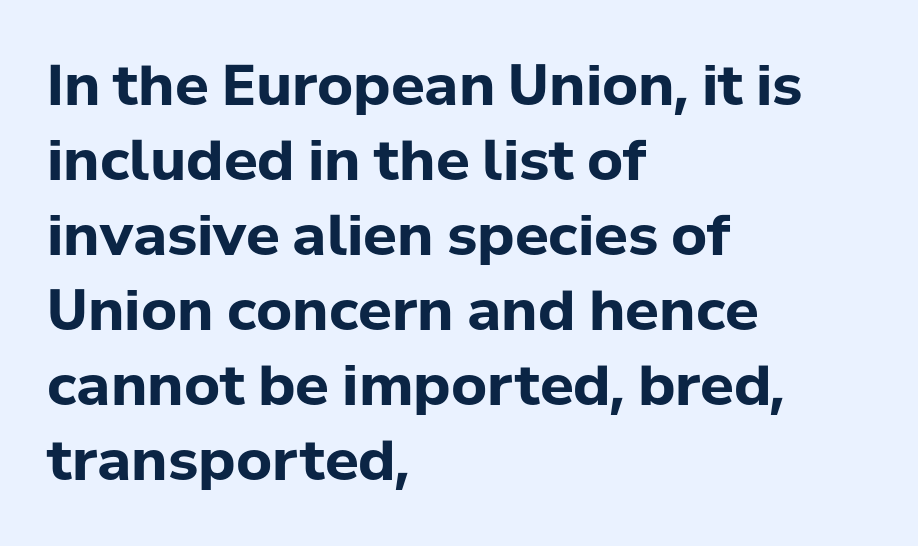
The image shows 56 px bold sans-serif type, upright; set left-aligned, normal line spacing (1.34x), normal letter spacing, not underlined; low stroke contrast and a medium x-height.
